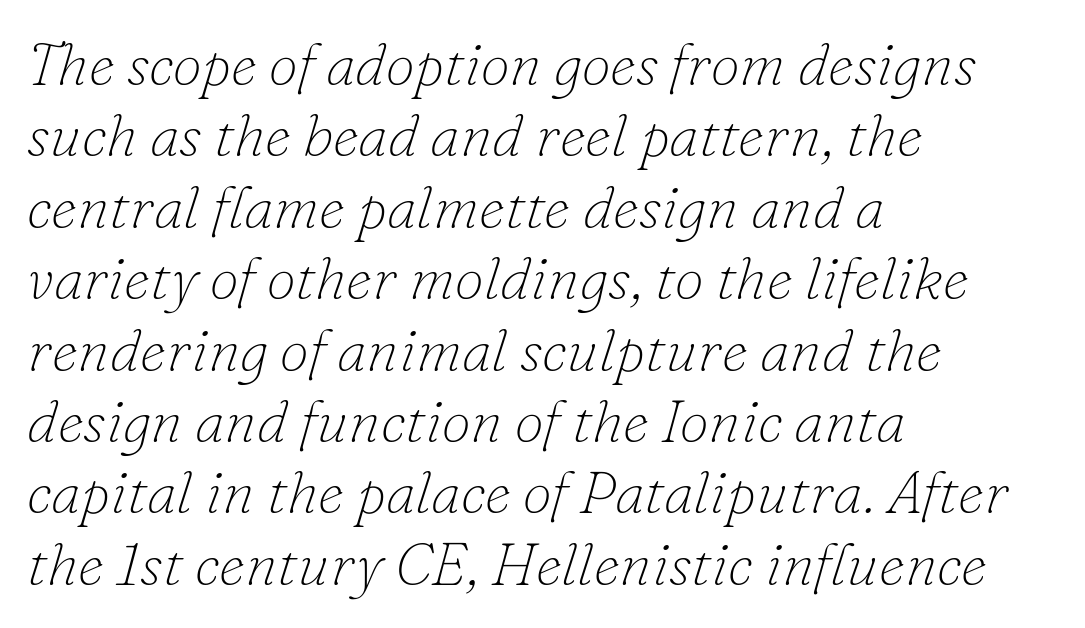
{"serif": "yes", "italic": "yes", "lean": "right", "slant_degrees": 16, "bold": "no", "weight": "thin", "width": "normal", "stroke_contrast": "low", "x_height": "small", "monospaced": "no", "underline": "no", "align": "left", "line_spacing_ratio": 1.21, "letter_spacing": "normal", "letter_spacing_em": 0.0, "glyph_px": 59}
